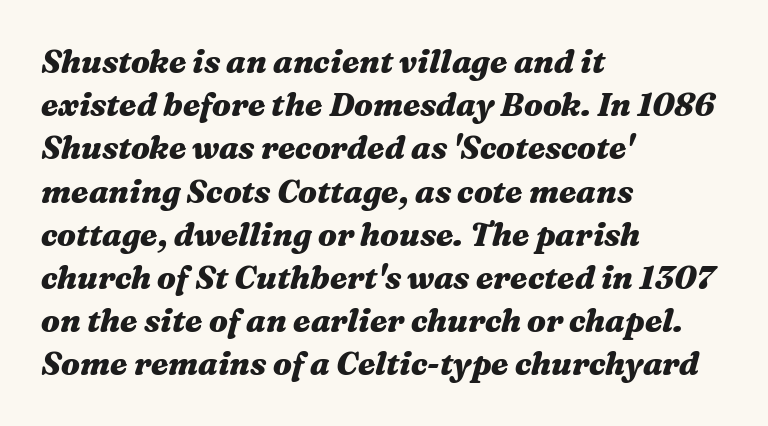
{"italic": "yes", "lean": "right", "slant_degrees": 16, "bold": "yes", "weight": "heavy", "width": "wide", "stroke_contrast": "medium", "x_height": "medium", "monospaced": "no", "underline": "no", "align": "left", "line_spacing": "normal", "line_spacing_ratio": 1.35, "letter_spacing": "normal", "letter_spacing_em": 0.0, "glyph_px": 32}
